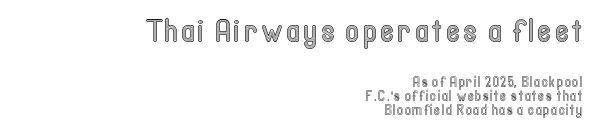
The image shows 32 px condensed type, upright; set right-aligned, tight line spacing (1.0x), not underlined; the first (top) block is 2.29x larger; a medium x-height.
